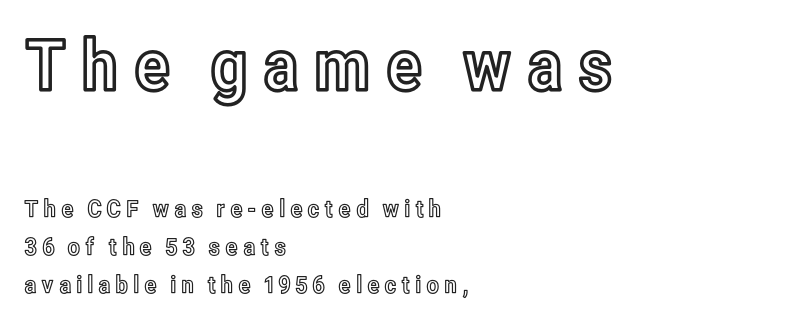
Do the letters lean? They stand straight. These two chunks differ in scale, with the top chunk taking the larger measure. One glance says typical: line gaps are just what's usual. The words here are not underlined. Typeset ragged right — the left edge is the straight one. Think of a printed novel: that variable character pitch is what you see here.
